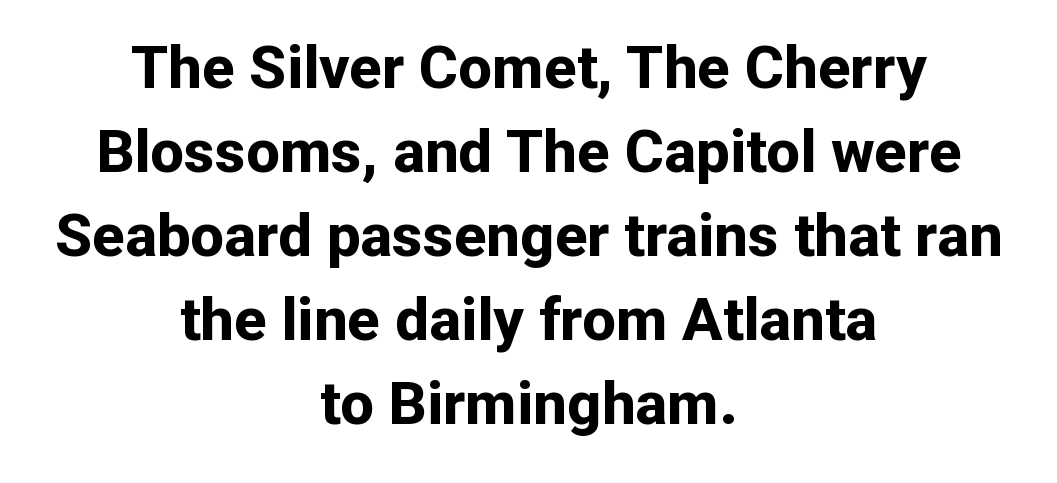
The image shows 60 px bold sans-serif type, upright; set centered, normal line spacing (1.4x), normal letter spacing, not underlined; low stroke contrast and a medium x-height.
